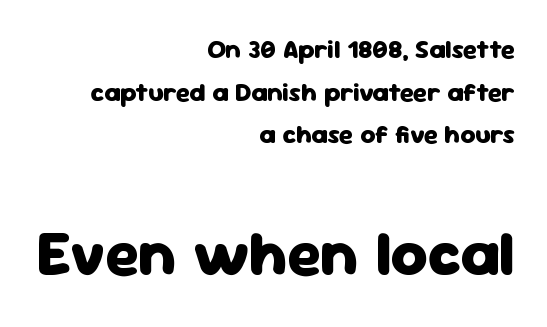
{"serif": "no", "italic": "no", "bold": "yes", "weight": "heavy", "width": "normal", "stroke_contrast": "low", "x_height": "medium", "monospaced": "no", "underline": "no", "align": "right", "line_spacing": "normal", "line_spacing_ratio": 1.64, "letter_spacing": "normal", "letter_spacing_em": 0.0, "larger_block": "second", "size_ratio": 2.46, "glyph_px": 64}
